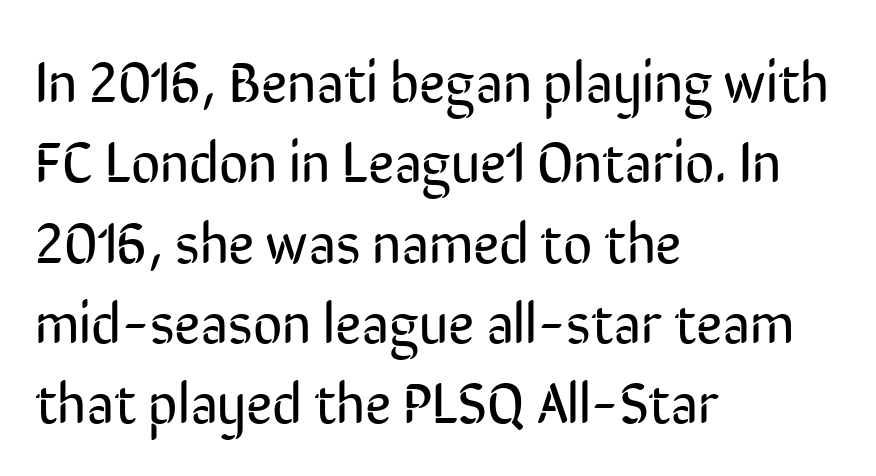
{"serif": "no", "italic": "no", "bold": "no", "weight": "regular", "width": "condensed", "stroke_contrast": "low", "x_height": "medium", "monospaced": "no", "underline": "no", "align": "left", "line_spacing": "normal", "line_spacing_ratio": 1.41, "letter_spacing": "normal", "letter_spacing_em": 0.0, "glyph_px": 57}
